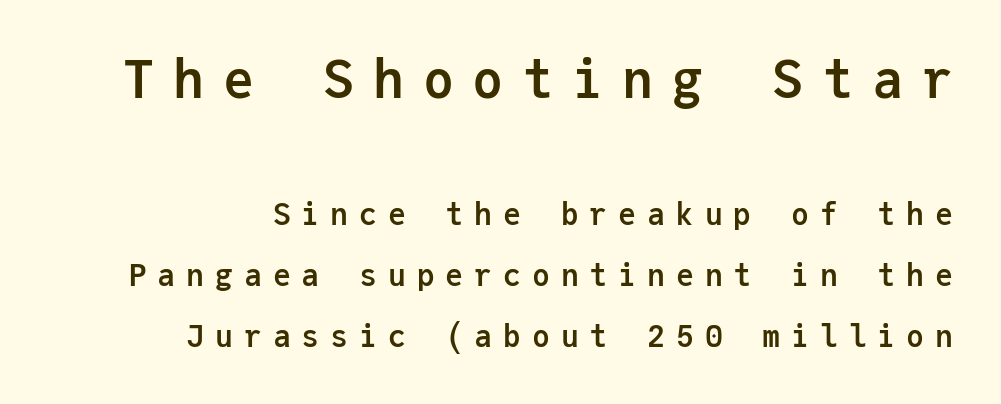
The image shows 52 px semibold sans-serif type, upright, monospaced; set right-aligned, loose line spacing (2.04x), unusually wide letter spacing (+0.36 em), not underlined; the first (top) block is 1.73x larger; low stroke contrast and a medium x-height.
